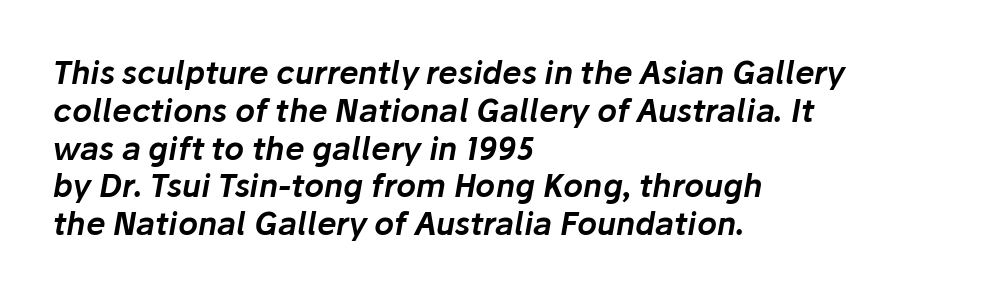
The image shows 31 px text type, italic (leaning right); set left-aligned, line spacing 1.22x, normal letter spacing, not underlined; low stroke contrast and a medium x-height.
